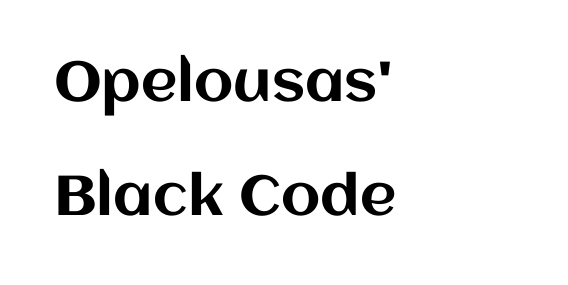
The letters advance in unequal steps, a hallmark of proportional type. The lines are quadded left. Honestly, the letter spacing is just normal — you wouldn't notice it. Horizontal bands of white between lines are thick stripes. Descenders are the only things crossing below the line. It's the straight-up-and-down kind of type.
